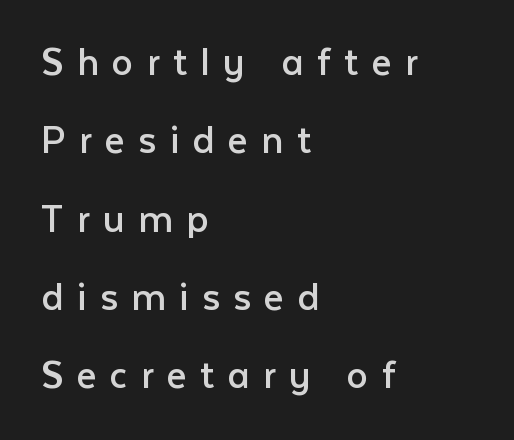
Q: Is the text bold? A: No.
Q: Is the text italic (slanted)? A: No, it is upright.
Q: Is the typeface a serif or a sans-serif typeface? A: Sans-serif.
Q: Is the text underlined? A: No.
Q: How is the paragraph aligned? A: Left-aligned.
Q: Is the spacing between letters normal or unusually wide? A: Unusually wide.
Q: Width (condensed, normal, or wide)? A: Normal.
Q: Stroke contrast? A: Low.
Q: x-height? A: Medium.
Q: Monospaced? A: No.
